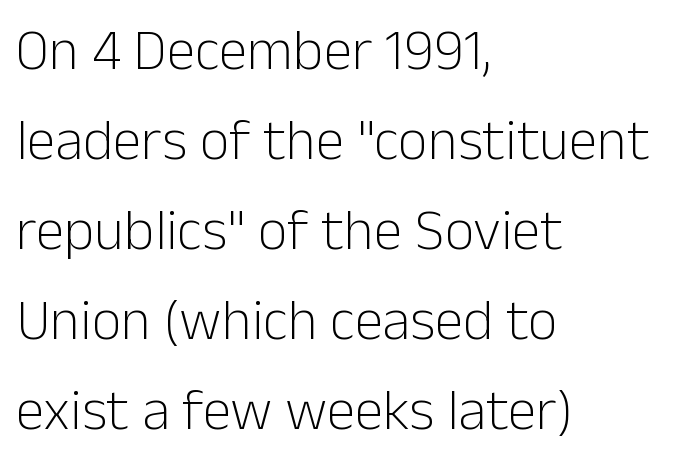
The image shows 58 px light sans-serif type, upright; set left-aligned, normal line spacing (1.55x), normal letter spacing, not underlined; low stroke contrast and a medium x-height.
